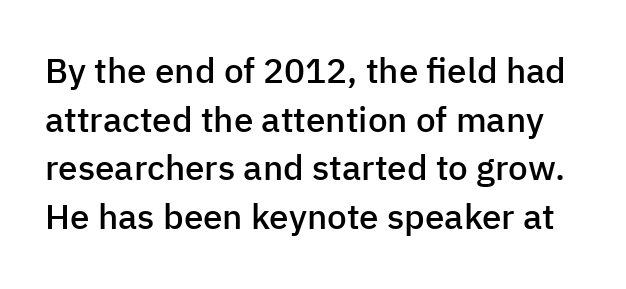
The image shows 35 px semibold sans-serif type, upright; set normal line spacing (1.39x), normal letter spacing, not underlined; low stroke contrast and a medium x-height.
